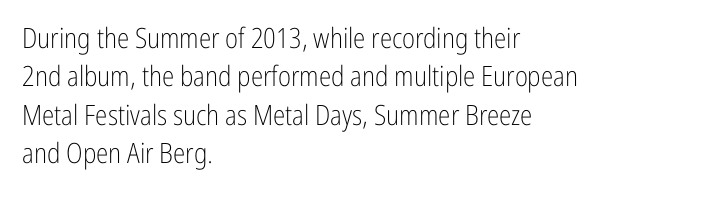
The designer left line spacing at the default. Only glyphs here, with clear space below each row. Tracking here is standard; glyphs follow each other at the usual distance. The cut favours lightness, reaching ordinary text weight at its darkest.
